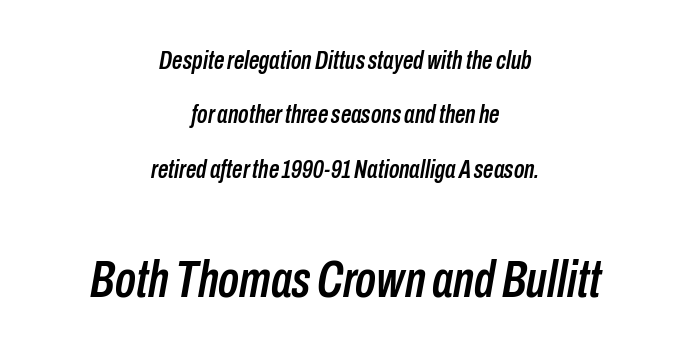
{"italic": "yes", "lean": "right", "slant_degrees": 10, "width": "condensed", "stroke_contrast": "low", "x_height": "medium", "monospaced": "no", "underline": "no", "align": "center", "line_spacing": "loose", "line_spacing_ratio": 2.09, "letter_spacing": "normal", "letter_spacing_em": 0.0, "larger_block": "second", "size_ratio": 2.0, "glyph_px": 52}
